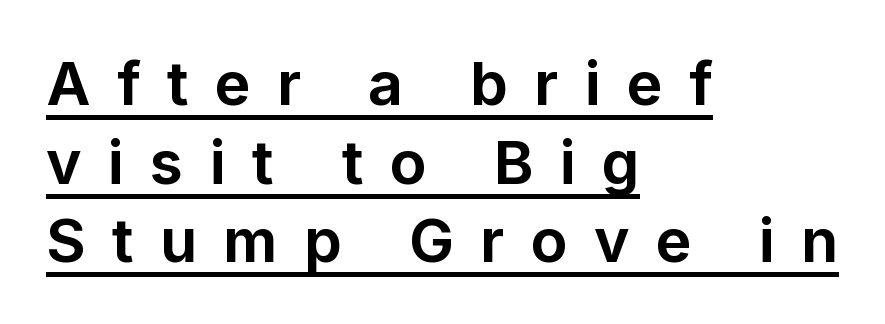
Tracking value appears strongly positive — letters spread wide. Italic: no, the glyphs are upright roman. Looks like regular typesetting: each glyph gets only the width it needs. The space between consecutive lines is moderate. Line starts are locked; line ends wander. A continuous stroke trails under the words, as in a hyperlink.
